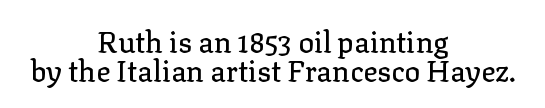
{"serif": "yes", "italic": "no", "width": "normal", "stroke_contrast": "low", "x_height": "medium", "monospaced": "no", "underline": "no", "align": "center", "line_spacing": "tight", "line_spacing_ratio": 1.01, "letter_spacing": "normal", "letter_spacing_em": 0.0, "glyph_px": 29}
